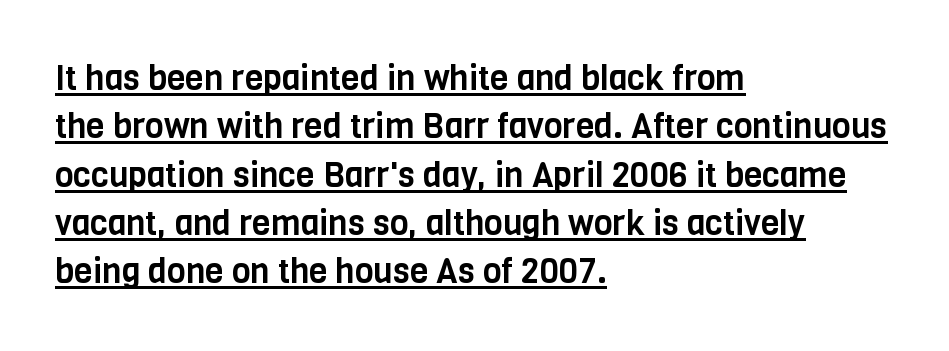
The image shows 34 px condensed sans-serif type, upright; set left-aligned, normal line spacing (1.42x), normal letter spacing, underlined; low stroke contrast and a large x-height.
